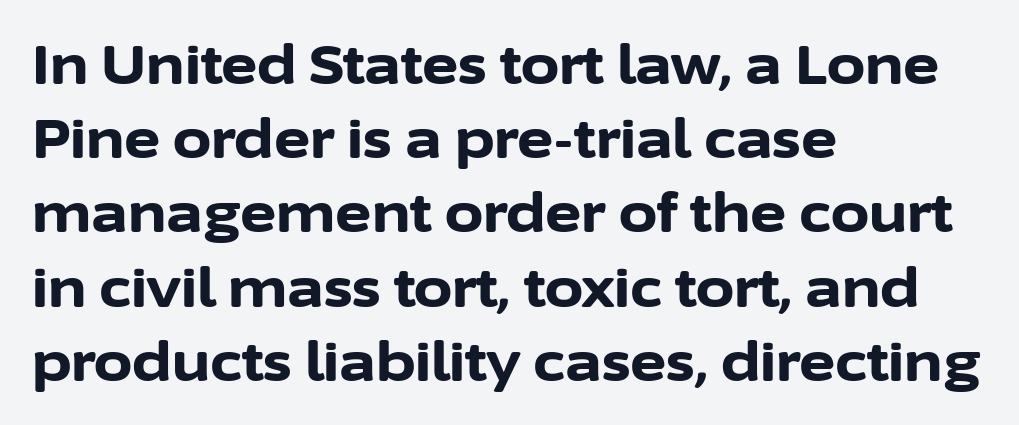
Q: Is the text bold? A: Yes.
Q: Is the text italic (slanted)? A: No, it is upright.
Q: Is the typeface a serif or a sans-serif typeface? A: Sans-serif.
Q: Is the text underlined? A: No.
Q: How is the paragraph aligned? A: Left-aligned.
Q: Is the spacing between letters normal or unusually wide? A: Normal.
Q: Is the spacing between lines tight, normal or loose? A: Normal.
Q: Width (condensed, normal, or wide)? A: Normal.
Q: Stroke contrast? A: Low.
Q: x-height? A: Medium.
Q: Monospaced? A: No.
